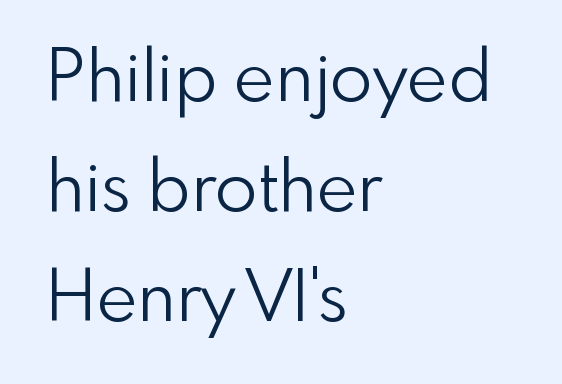
{"serif": "no", "italic": "no", "bold": "no", "weight": "light", "width": "normal", "stroke_contrast": "low", "x_height": "small", "monospaced": "no", "underline": "no", "align": "left", "line_spacing": "normal", "line_spacing_ratio": 1.57, "letter_spacing": "normal", "letter_spacing_em": 0.0, "glyph_px": 70}
